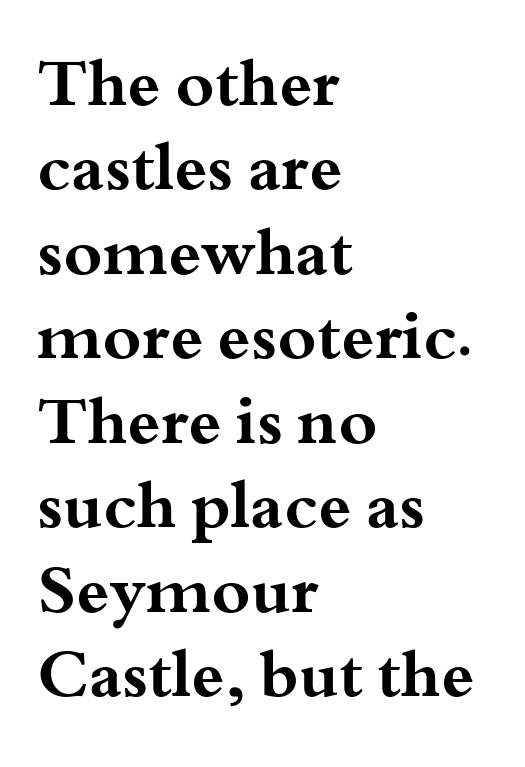
{"serif": "yes", "italic": "no", "bold": "yes", "weight": "bold", "width": "wide", "stroke_contrast": "medium", "x_height": "small", "monospaced": "no", "underline": "no", "align": "left", "line_spacing": "normal", "line_spacing_ratio": 1.28, "letter_spacing": "normal", "letter_spacing_em": 0.0, "glyph_px": 66}
